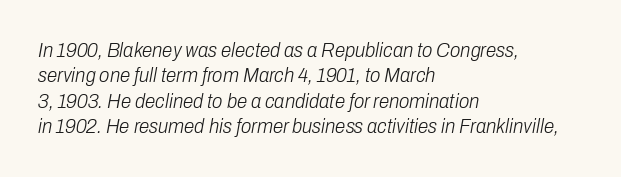
The text carries the slant typical of an italic or oblique font. A quiet, ordinary-to-light weight characterises the typeface. Left-aligned paragraph, ragged on the right. Letter spacing: default. Clear beneath every line of the passage.
